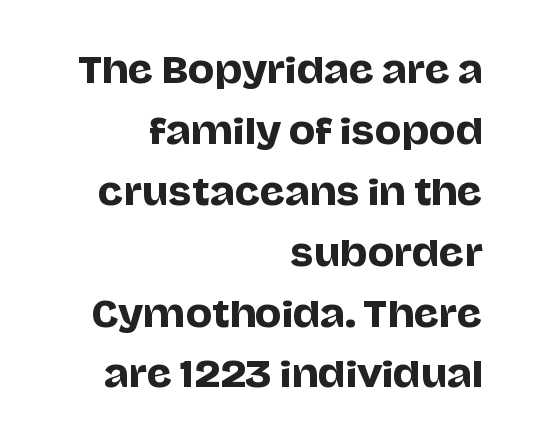
The image shows 35 px sans-serif type, upright; set right-aligned, line spacing 1.74x, normal letter spacing, not underlined; low stroke contrast and a large x-height.
